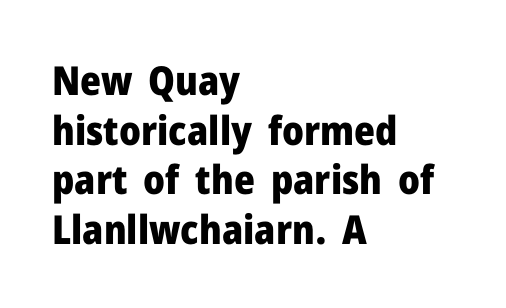
Q: Is the text bold? A: Yes.
Q: Is the text italic (slanted)? A: No, it is upright.
Q: Is the typeface a serif or a sans-serif typeface? A: Sans-serif.
Q: Is the text underlined? A: No.
Q: How is the paragraph aligned? A: Left-aligned.
Q: Is the spacing between letters normal or unusually wide? A: Normal.
Q: Width (condensed, normal, or wide)? A: Normal.
Q: Stroke contrast? A: Low.
Q: x-height? A: Medium.
Q: Monospaced? A: No.
